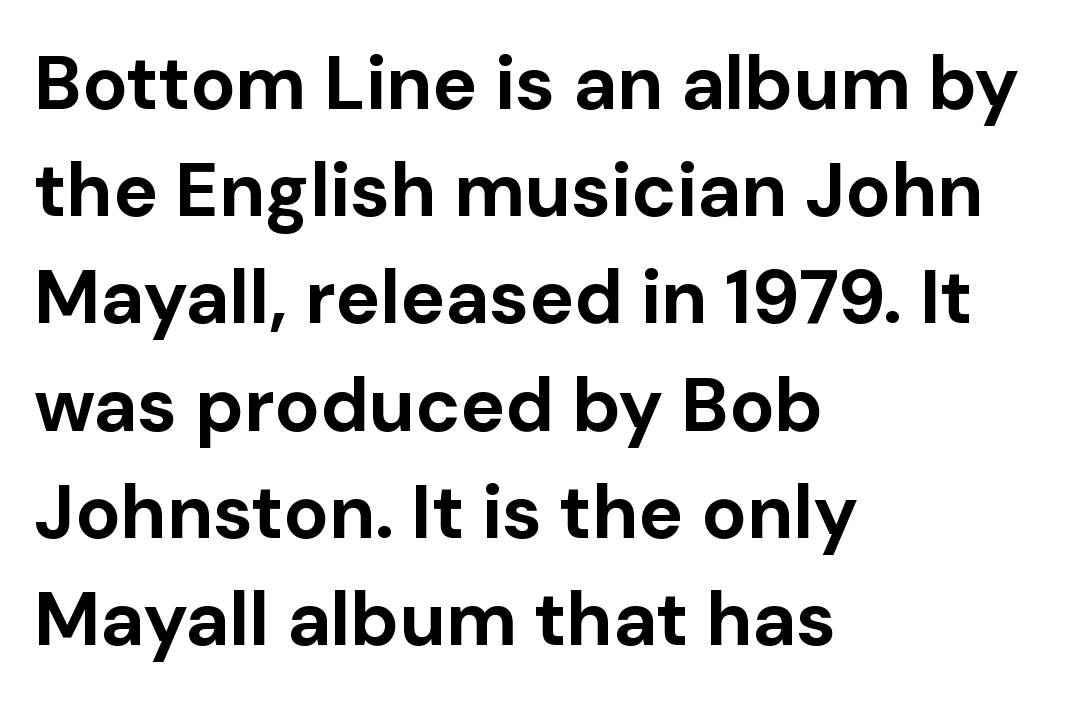
The image shows 75 px bold sans-serif type, upright; set left-aligned, normal line spacing (1.43x), normal letter spacing, not underlined; low stroke contrast and a medium x-height.
